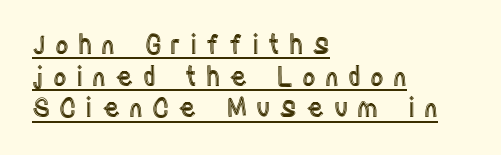
Is the letter spacing exaggerated? Yes — the characters are pushed far apart. Does a line run under the words? Yes, clearly. Casual observation: everything's shoved over to the left. Does the lettering tilt? It doesn't — this is upright.
